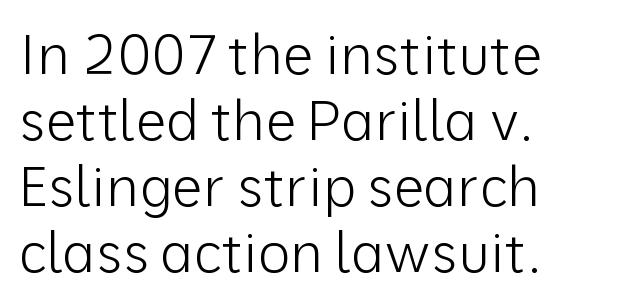
The image shows 55 px light sans-serif type, upright; set left-aligned, line spacing 1.2x, normal letter spacing, not underlined; low stroke contrast and a medium x-height.
